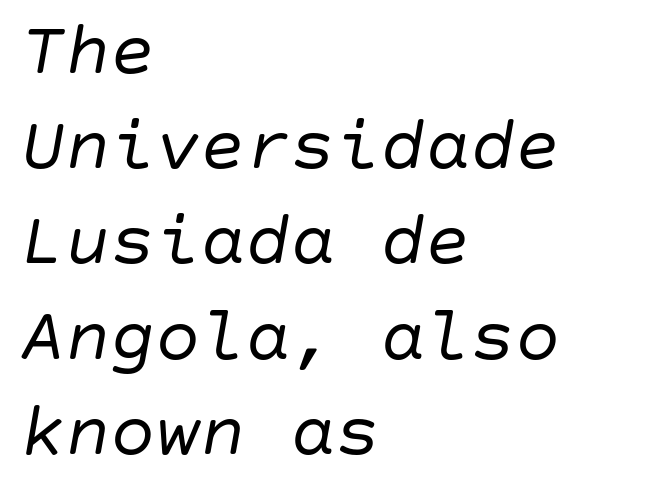
{"italic": "yes", "lean": "right", "slant_degrees": 10, "bold": "no", "weight": "regular", "width": "normal", "stroke_contrast": "low", "x_height": "large", "underline": "no", "align": "left", "line_spacing": "normal", "line_spacing_ratio": 1.27, "letter_spacing": "normal", "letter_spacing_em": 0.0, "glyph_px": 75}
